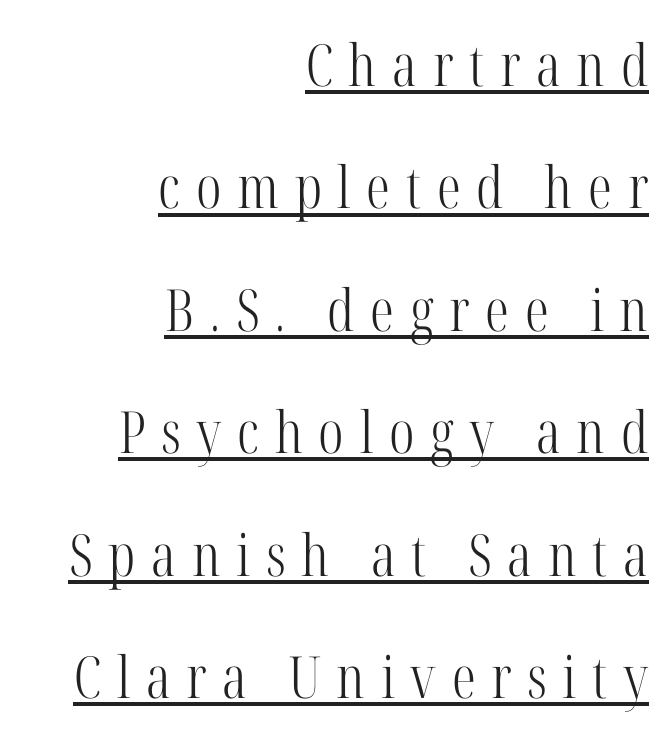
The image shows 58 px light, condensed serif type, upright; set right-aligned, loose line spacing (2.11x), unusually wide letter spacing (+0.27 em), underlined; high stroke contrast and a medium x-height.
